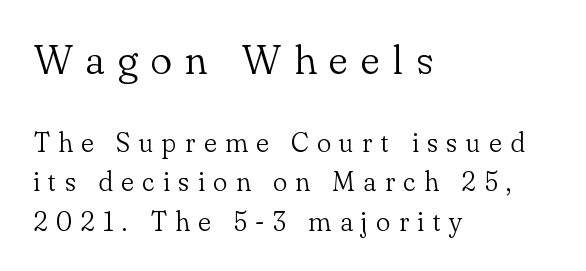
The image shows 41 px light serif type, upright; set left-aligned, normal line spacing (1.45x), unusually wide letter spacing (+0.31 em), not underlined; the first (top) block is 1.52x larger; low stroke contrast and a small x-height.
